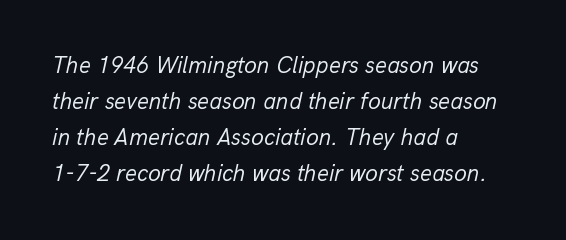
{"italic": "yes", "lean": "right", "slant_degrees": 13, "bold": "no", "underline": "no", "align": "left", "line_spacing": "normal", "line_spacing_ratio": 1.56, "letter_spacing": "normal", "letter_spacing_em": 0.0, "glyph_px": 23}
